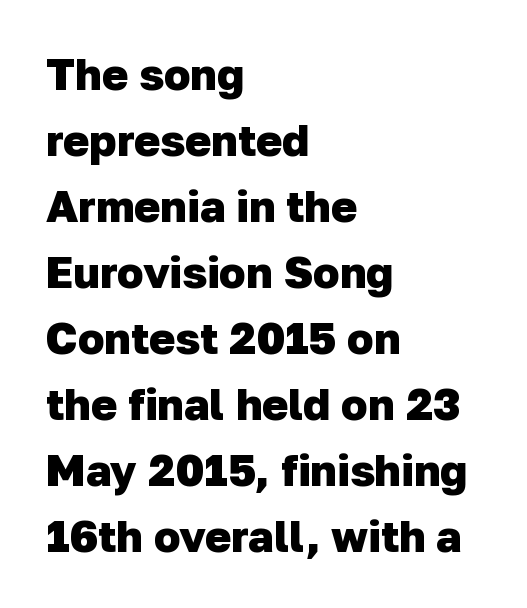
Heavy-handed strokes throughout: this text is bold. Note the varied advance widths — an 'i' is clearly narrower than an 'm'. Does the leading feel generous? No, just average. Type style note: lacks serifs. Caption: multi-line text, flush left, ragged right. The face used here is rendered with its standard letterfit.
